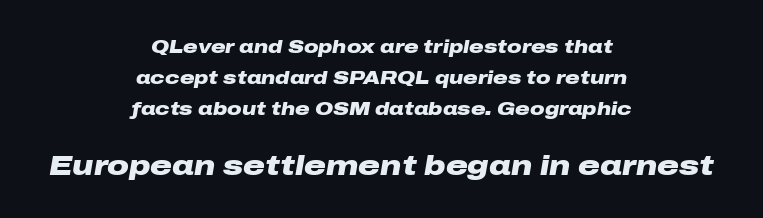
The image shows 27 px bold type, italic (leaning right); set centered, line spacing 1.71x, normal letter spacing, not underlined; the second (bottom) block is 1.5x larger.
